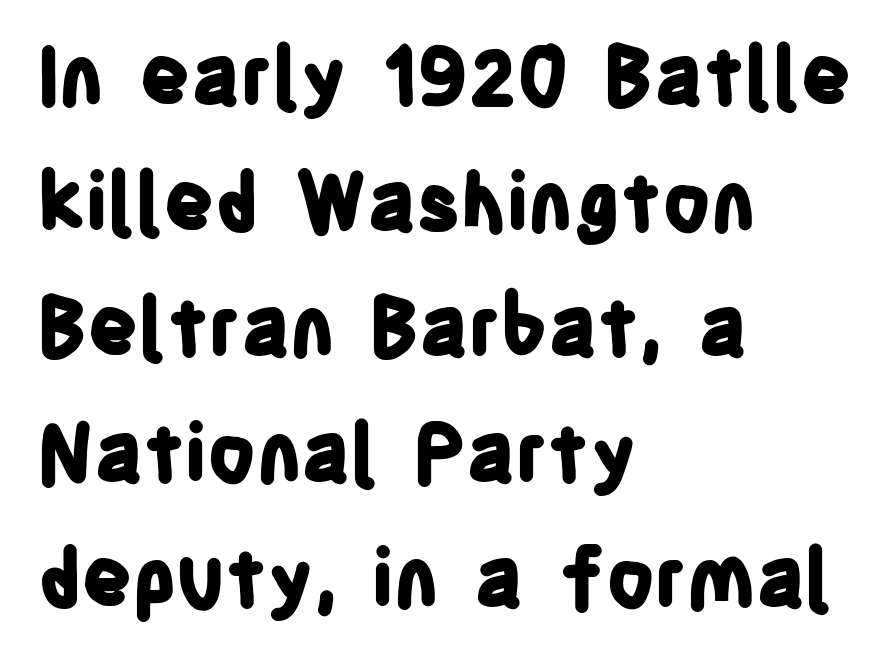
{"serif": "no", "italic": "no", "bold": "yes", "weight": "bold", "width": "condensed", "stroke_contrast": "low", "x_height": "large", "monospaced": "no", "underline": "no", "align": "left", "line_spacing": "normal", "line_spacing_ratio": 1.59, "letter_spacing": "normal", "letter_spacing_em": 0.0, "glyph_px": 79}
